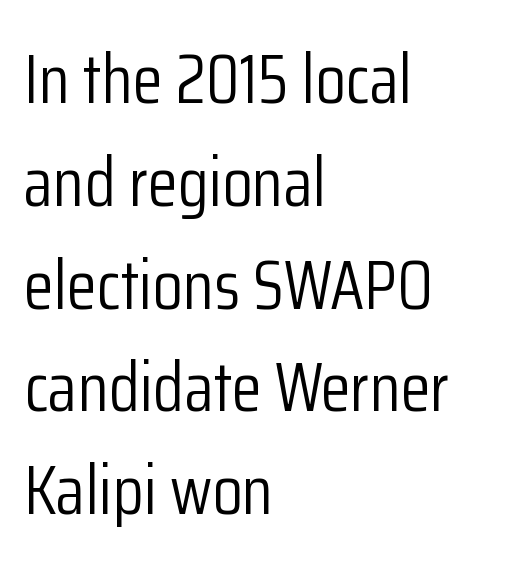
In terms of posture, this sample is upright. Successive baselines arrive at the customary interval. Characters follow at the spacing the type designer built in. The rendering uses natural spacing where letterforms have individual widths.
